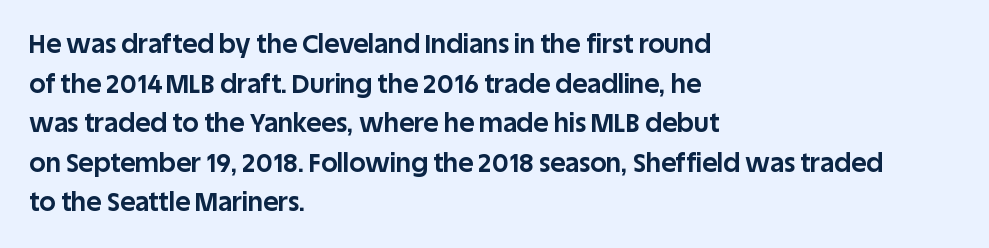
Q: Is the text bold? A: Yes.
Q: Is the text italic (slanted)? A: No, it is upright.
Q: Is the text underlined? A: No.
Q: How is the paragraph aligned? A: Left-aligned.
Q: Is the spacing between letters normal or unusually wide? A: Normal.
Q: Is the spacing between lines tight, normal or loose? A: Normal.
